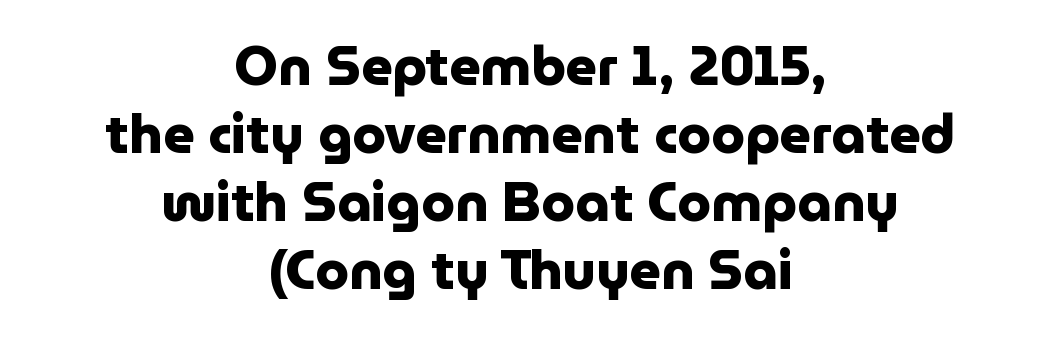
Q: Is the text bold? A: Yes.
Q: Is the text italic (slanted)? A: No, it is upright.
Q: Is the typeface a serif or a sans-serif typeface? A: Sans-serif.
Q: Is the text underlined? A: No.
Q: How is the paragraph aligned? A: Centered.
Q: Is the spacing between letters normal or unusually wide? A: Normal.
Q: Is the spacing between lines tight, normal or loose? A: Normal.
Q: Width (condensed, normal, or wide)? A: Normal.
Q: Stroke contrast? A: Low.
Q: x-height? A: Medium.
Q: Monospaced? A: No.
